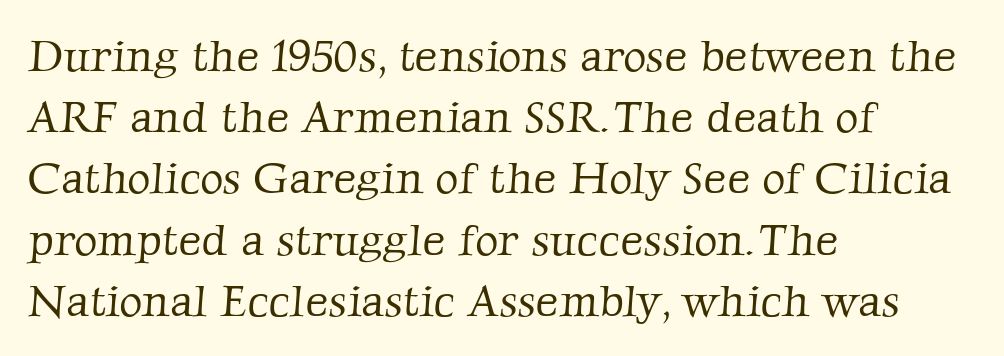
The image shows 45 px light serif type; set left-aligned, normal line spacing (1.36x), normal letter spacing, not underlined; low stroke contrast and a medium x-height.
